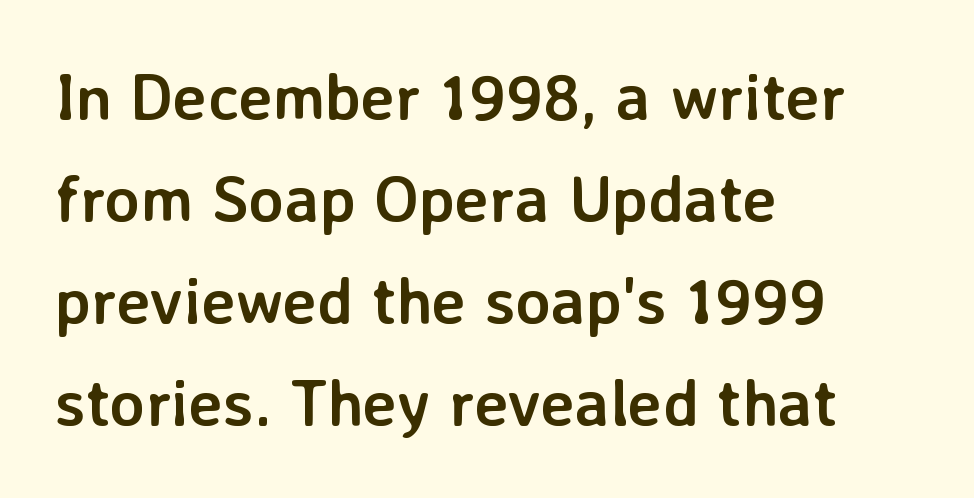
{"serif": "no", "italic": "no", "bold": "yes", "weight": "semibold", "width": "normal", "stroke_contrast": "low", "x_height": "medium", "monospaced": "no", "underline": "no", "align": "left", "line_spacing": "normal", "line_spacing_ratio": 1.57, "letter_spacing": "normal", "letter_spacing_em": 0.0, "glyph_px": 65}
